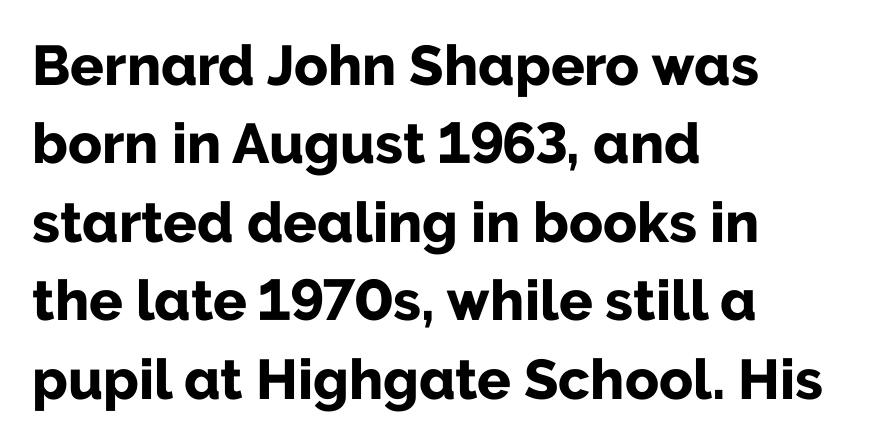
{"serif": "no", "italic": "no", "bold": "yes", "weight": "bold", "width": "normal", "stroke_contrast": "low", "x_height": "medium", "monospaced": "no", "underline": "no", "align": "left", "line_spacing": "normal", "line_spacing_ratio": 1.4, "letter_spacing": "normal", "letter_spacing_em": 0.0, "glyph_px": 56}
